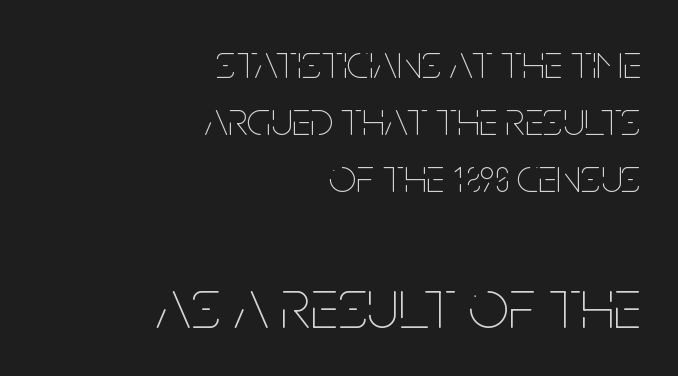
The image shows 72 px thin, condensed type, upright; set right-aligned, line spacing 1.19x, normal letter spacing, not underlined; the second (bottom) block is 1.5x larger; low stroke contrast and a large x-height.
